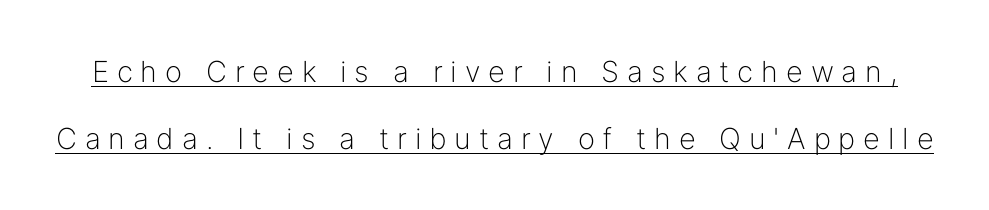
Q: Is the text bold? A: No.
Q: Is the text italic (slanted)? A: No, it is upright.
Q: Is the typeface a serif or a sans-serif typeface? A: Sans-serif.
Q: Is the text underlined? A: Yes.
Q: Is the spacing between letters normal or unusually wide? A: Unusually wide.
Q: Is the spacing between lines tight, normal or loose? A: Loose.
Q: Width (condensed, normal, or wide)? A: Normal.
Q: Stroke contrast? A: Low.
Q: x-height? A: Medium.
Q: Monospaced? A: No.
